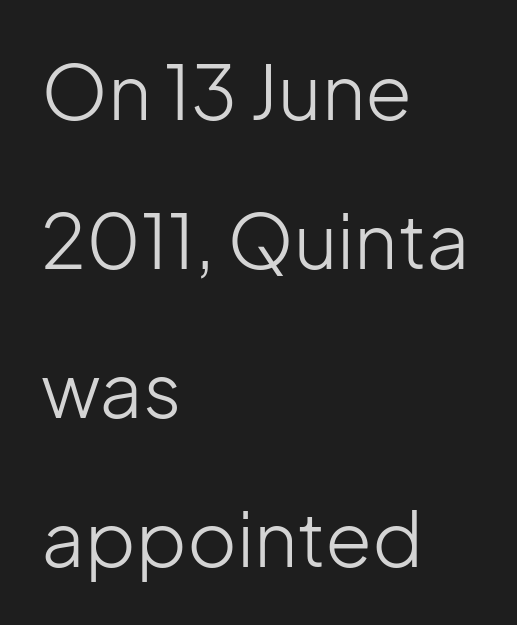
Characters remain perfectly vertical along every line. These lines are set flush left with a ragged right edge. Spacing verdict: proportional, widths tailored to each character. Nobody drew a line under any word here.
